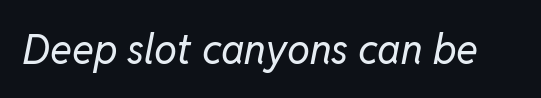
Proportional: the letters do not fall into vertical columns. Underline: absent. Look at the tracking — it's just the regular setting, nothing added. Italic: yes, the glyphs are oblique. The characters are drawn with everyday or finer stroke widths.
